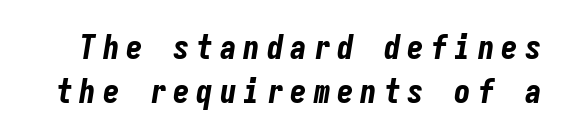
The image shows 33 px bold, condensed type, italic (leaning right), monospaced; set normal line spacing (1.32x), unusually wide letter spacing (+0.21 em), not underlined; low stroke contrast and a medium x-height.
